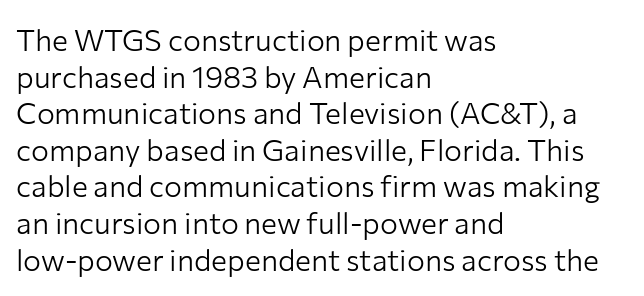
The image shows 30 px light sans-serif type, upright; set left-aligned, line spacing 1.22x, normal letter spacing, not underlined; low stroke contrast and a medium x-height.
